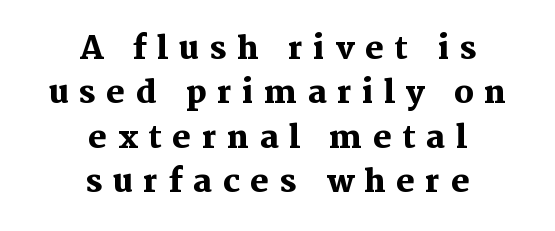
The foot of each line stays bare and open. One-word summary of the alignment: center. Reading down the column, the eye jumps a familiar distance to each next line. Think of a printed novel: that variable character pitch is what you see here. Is this a sans? No — the strokes have serifs. As a designer I'd log this as weight 700, bold.
